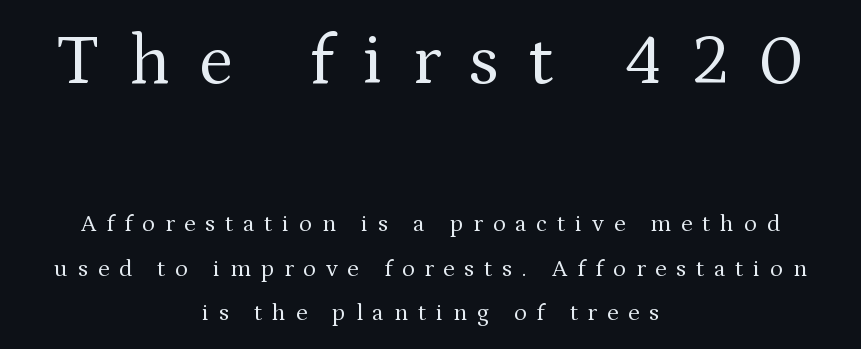
{"serif": "yes", "italic": "no", "bold": "no", "weight": "regular", "width": "normal", "stroke_contrast": "medium", "x_height": "medium", "monospaced": "no", "underline": "no", "align": "center", "line_spacing_ratio": 1.85, "letter_spacing": "wide", "letter_spacing_em": 0.41, "larger_block": "first", "size_ratio": 2.96, "glyph_px": 71}
